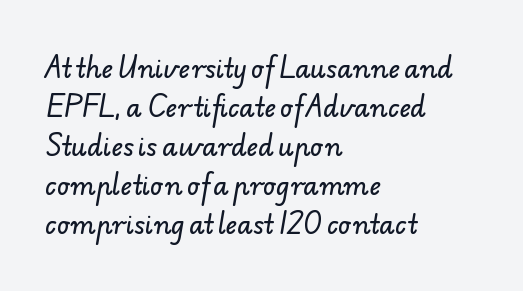
Q: Is the text underlined? A: No.
Q: How is the paragraph aligned? A: Left-aligned.
Q: Is the spacing between letters normal or unusually wide? A: Normal.
Q: Is the spacing between lines tight, normal or loose? A: Normal.
